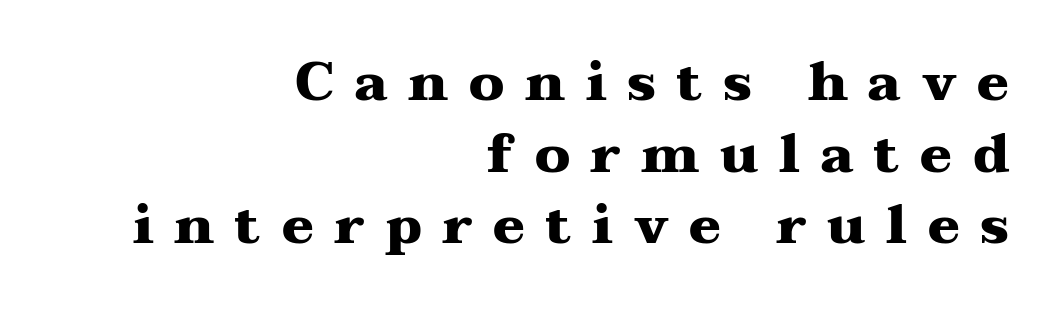
The rendering uses natural spacing where letterforms have individual widths. Does the weight exceed regular? Yes, all the way to bold. Summary of vertical rhythm: regular, with standard interline spacing. Anything drawn beneath the words? Only blank space.
